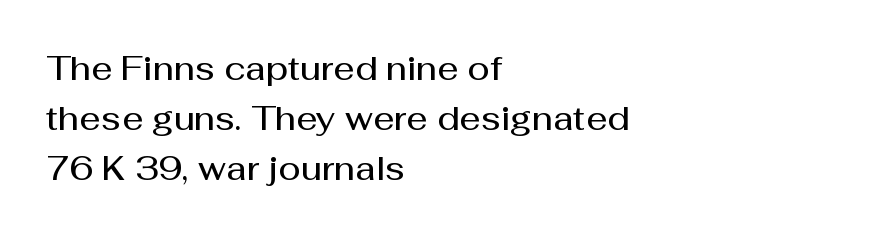
The image shows 33 px semibold sans-serif type, upright; set left-aligned, normal line spacing (1.52x), normal letter spacing, not underlined; medium stroke contrast and a medium x-height.
